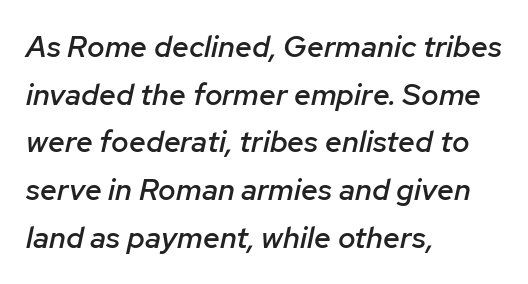
The image shows 30 px semibold type, italic (leaning right); set left-aligned, normal line spacing (1.59x), normal letter spacing, not underlined; low stroke contrast and a medium x-height.
